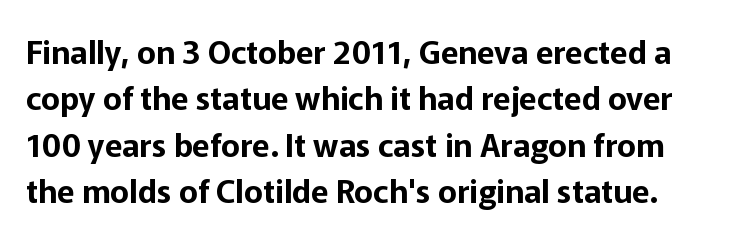
{"serif": "no", "italic": "no", "width": "normal", "stroke_contrast": "low", "x_height": "medium", "monospaced": "no", "underline": "no", "line_spacing": "normal", "line_spacing_ratio": 1.45, "letter_spacing": "normal", "letter_spacing_em": 0.0, "glyph_px": 32}
